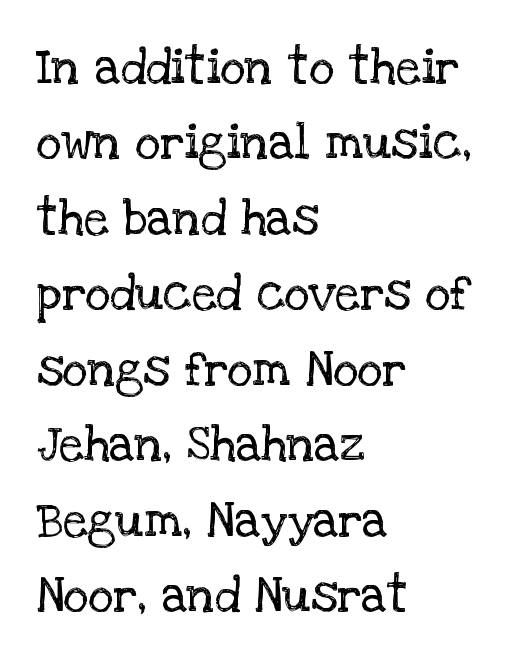
Q: Is the text bold? A: No.
Q: Is the text italic (slanted)? A: No, it is upright.
Q: Is the typeface a serif or a sans-serif typeface? A: Serif.
Q: Is the text underlined? A: No.
Q: How is the paragraph aligned? A: Left-aligned.
Q: Is the spacing between letters normal or unusually wide? A: Normal.
Q: Is the spacing between lines tight, normal or loose? A: Normal.
Q: Width (condensed, normal, or wide)? A: Normal.
Q: Stroke contrast? A: Low.
Q: x-height? A: Large.
Q: Monospaced? A: No.
